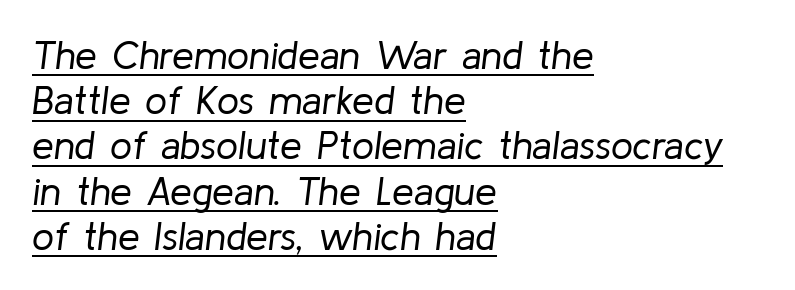
Q: Is the text bold? A: No.
Q: Is the text italic (slanted)? A: Yes, it leans right by about 8 degrees.
Q: Is the text underlined? A: Yes.
Q: How is the paragraph aligned? A: Left-aligned.
Q: Is the spacing between letters normal or unusually wide? A: Normal.
Q: Width (condensed, normal, or wide)? A: Normal.
Q: Stroke contrast? A: Low.
Q: x-height? A: Medium.
Q: Monospaced? A: No.
